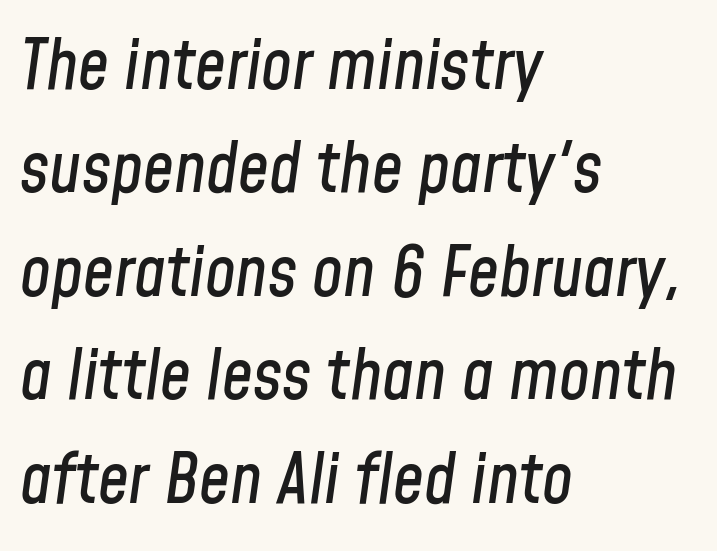
Q: Is the text italic (slanted)? A: Yes, it leans right by about 8 degrees.
Q: Is the text underlined? A: No.
Q: How is the paragraph aligned? A: Left-aligned.
Q: Is the spacing between letters normal or unusually wide? A: Normal.
Q: Is the spacing between lines tight, normal or loose? A: Normal.
Q: Width (condensed, normal, or wide)? A: Condensed.
Q: Stroke contrast? A: Low.
Q: x-height? A: Medium.
Q: Monospaced? A: No.
